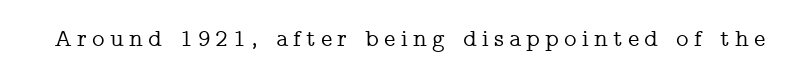
{"italic": "no", "underline": "no", "letter_spacing": "wide", "letter_spacing_em": 0.21, "glyph_px": 24}
